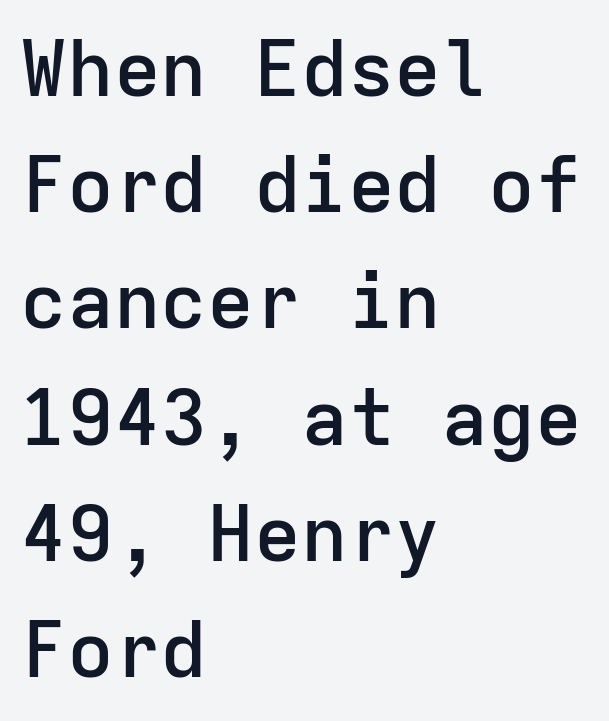
The image shows 78 px semibold sans-serif type, upright, monospaced; set left-aligned, normal line spacing (1.49x), normal letter spacing, not underlined; low stroke contrast and a medium x-height.
